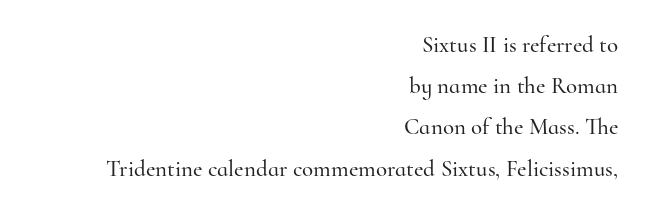
Q: Is the text italic (slanted)? A: No, it is upright.
Q: Is the text underlined? A: No.
Q: How is the paragraph aligned? A: Right-aligned.
Q: Is the spacing between letters normal or unusually wide? A: Normal.
